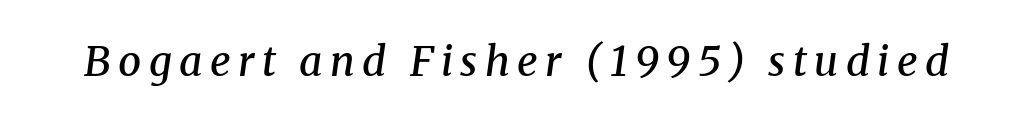
{"serif": "yes", "italic": "yes", "lean": "right", "slant_degrees": 8, "bold": "semi", "weight": "semibold", "width": "normal", "stroke_contrast": "medium", "x_height": "medium", "monospaced": "no", "underline": "no", "glyph_px": 41}
